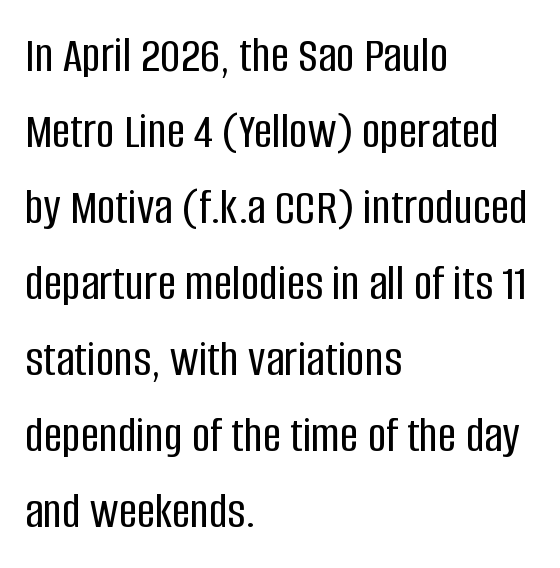
Q: Is the text italic (slanted)? A: No, it is upright.
Q: Is the typeface a serif or a sans-serif typeface? A: Sans-serif.
Q: Is the text underlined? A: No.
Q: How is the paragraph aligned? A: Left-aligned.
Q: Is the spacing between letters normal or unusually wide? A: Normal.
Q: Is the spacing between lines tight, normal or loose? A: Normal.
Q: Width (condensed, normal, or wide)? A: Condensed.
Q: Stroke contrast? A: Low.
Q: x-height? A: Large.
Q: Monospaced? A: No.
